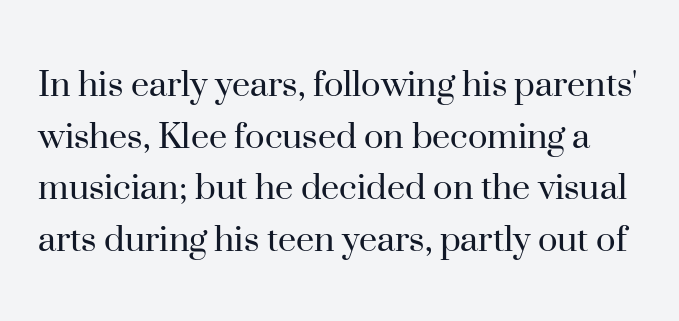
The image shows 41 px regular-weight serif type, upright; set normal line spacing (1.26x), normal letter spacing, not underlined; high stroke contrast and a small x-height.
